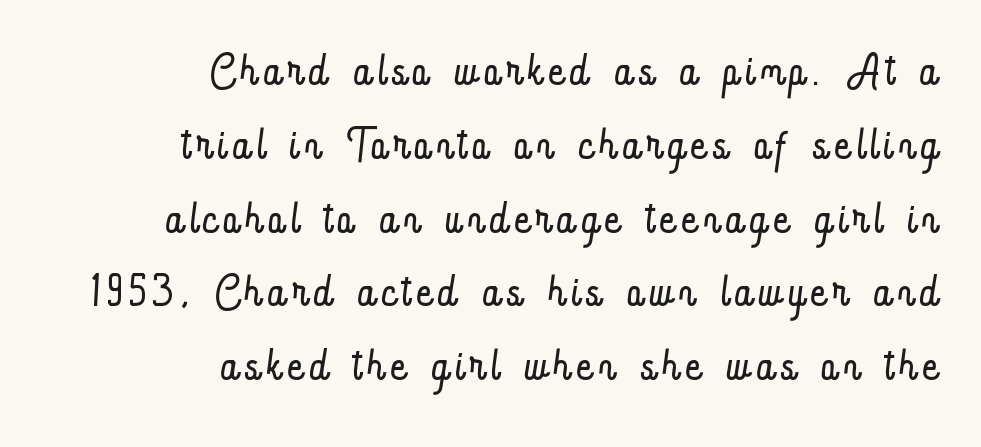
Q: Is the text bold? A: No.
Q: Is the text underlined? A: No.
Q: How is the paragraph aligned? A: Right-aligned.
Q: Width (condensed, normal, or wide)? A: Condensed.
Q: Stroke contrast? A: Low.
Q: x-height? A: Small.
Q: Monospaced? A: No.
